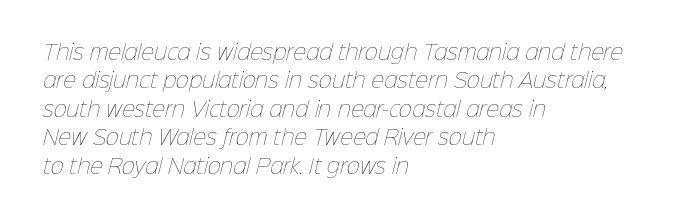
Q: Is the text bold? A: No.
Q: Is the text underlined? A: No.
Q: How is the paragraph aligned? A: Left-aligned.
Q: Is the spacing between letters normal or unusually wide? A: Normal.
Q: Is the spacing between lines tight, normal or loose? A: Normal.
